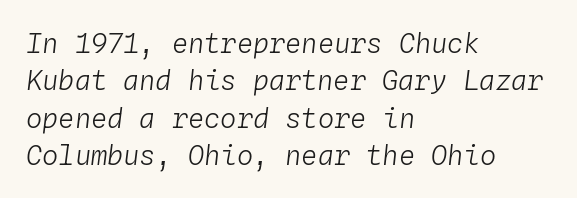
Q: Is the text bold? A: No.
Q: Is the text italic (slanted)? A: Yes, it leans right by about 4 degrees.
Q: Is the text underlined? A: No.
Q: How is the paragraph aligned? A: Left-aligned.
Q: Is the spacing between letters normal or unusually wide? A: Normal.
Q: Is the spacing between lines tight, normal or loose? A: Normal.
